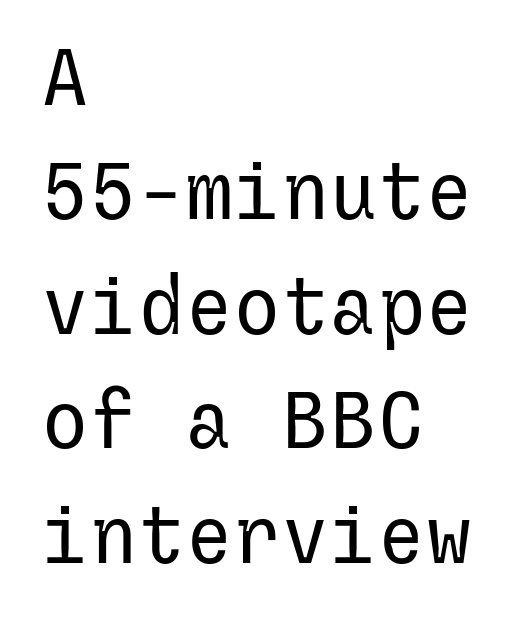
{"serif": "no", "italic": "no", "bold": "no", "weight": "regular", "width": "normal", "stroke_contrast": "low", "x_height": "medium", "underline": "no", "align": "left", "line_spacing": "normal", "line_spacing_ratio": 1.43, "letter_spacing": "normal", "letter_spacing_em": 0.0, "glyph_px": 80}
